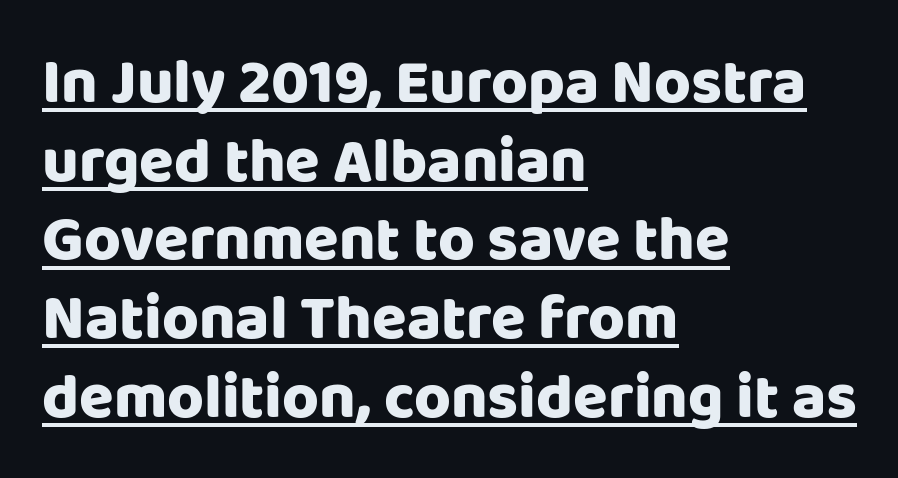
The image shows 63 px sans-serif type, upright; set left-aligned, normal line spacing (1.25x), normal letter spacing, underlined; low stroke contrast and a large x-height.
